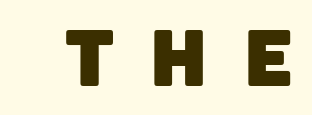
The face used here is a sans, in the tradition of grotesques and geometrics. The face used here is rendered with a markedly widened letterfit. The foot of each line stays bare and open. Varying glyph widths throughout — classic text-font behaviour.
